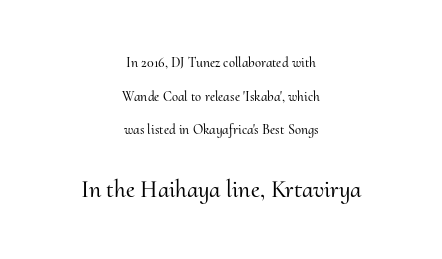
The image shows 24 px text type, upright; set centered, loose line spacing (2.41x), normal letter spacing, not underlined; the second (bottom) block is 1.71x larger.
